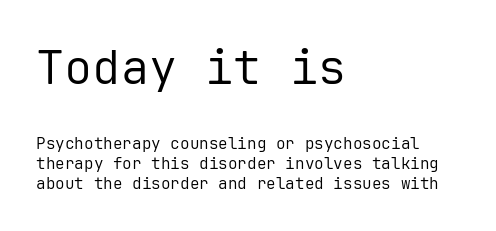
The gaps between neighbouring characters are ordinary and unremarkable. Stem width sits at or under what a default text font uses. Compared with typical paragraphs, the rows here are spaced about the same. Look at the bottom of the vertical strokes: they stop flat, with no serifs. A typesetter would call this monospace, since all characters share one set width. A roman cut, with each character standing at attention.
